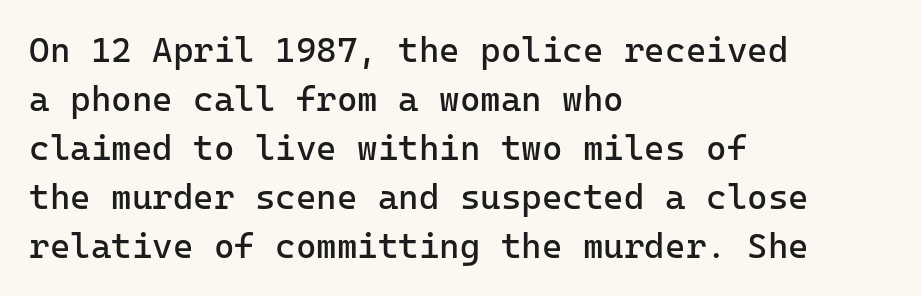
{"serif": "no", "italic": "no", "bold": "no", "weight": "regular", "width": "normal", "stroke_contrast": "low", "x_height": "medium", "underline": "no", "align": "left", "line_spacing": "normal", "line_spacing_ratio": 1.4, "letter_spacing": "normal", "letter_spacing_em": 0.0, "glyph_px": 35}
